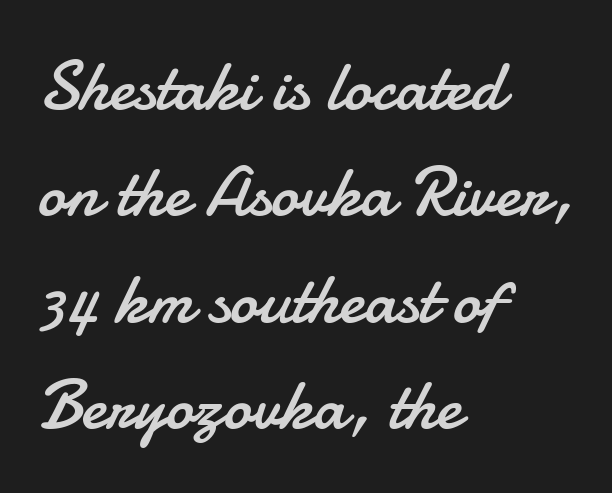
Q: Is the text bold? A: No.
Q: Is the text italic (slanted)? A: Yes.
Q: Is the typeface a serif or a sans-serif typeface? A: Sans-serif.
Q: Is the text underlined? A: No.
Q: How is the paragraph aligned? A: Left-aligned.
Q: Is the spacing between letters normal or unusually wide? A: Normal.
Q: Is the spacing between lines tight, normal or loose? A: Normal.
Q: Width (condensed, normal, or wide)? A: Normal.
Q: Stroke contrast? A: Low.
Q: x-height? A: Small.
Q: Monospaced? A: No.
